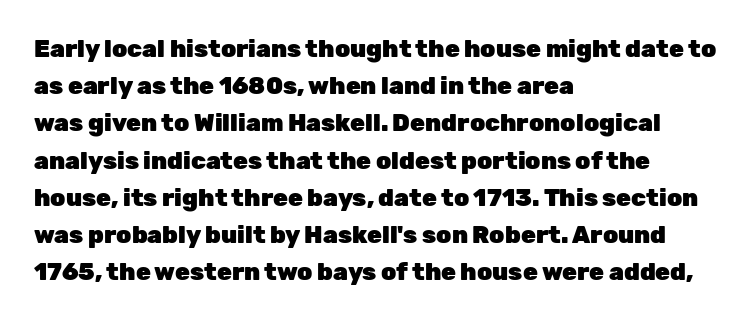
{"italic": "no", "bold": "yes", "underline": "no", "align": "left", "line_spacing": "normal", "line_spacing_ratio": 1.55, "letter_spacing": "normal", "letter_spacing_em": 0.0, "glyph_px": 24}
